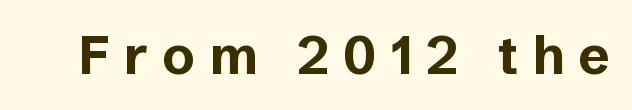
Quick note: underline off. To sum up the face: it is a sans, with no serifs. These words are printed bold, with thick strokes throughout. Character widths vary here, with narrow letters taking less room than wide ones. Someone cranked the tracking dial way up on this one.
